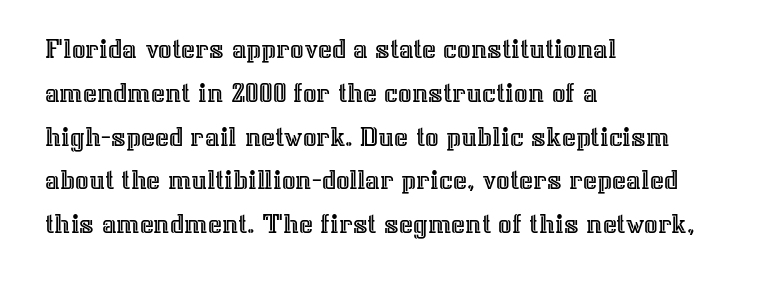
{"italic": "no", "width": "normal", "x_height": "medium", "monospaced": "no", "underline": "no", "align": "left", "line_spacing": "normal", "line_spacing_ratio": 1.46, "letter_spacing": "normal", "letter_spacing_em": 0.0, "glyph_px": 30}
